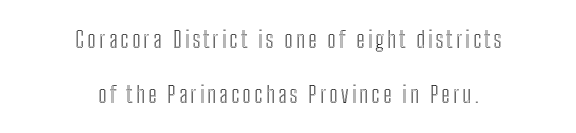
Q: Is the text italic (slanted)? A: No, it is upright.
Q: Is the text underlined? A: No.
Q: How is the paragraph aligned? A: Centered.
Q: Is the spacing between lines tight, normal or loose? A: Loose.
